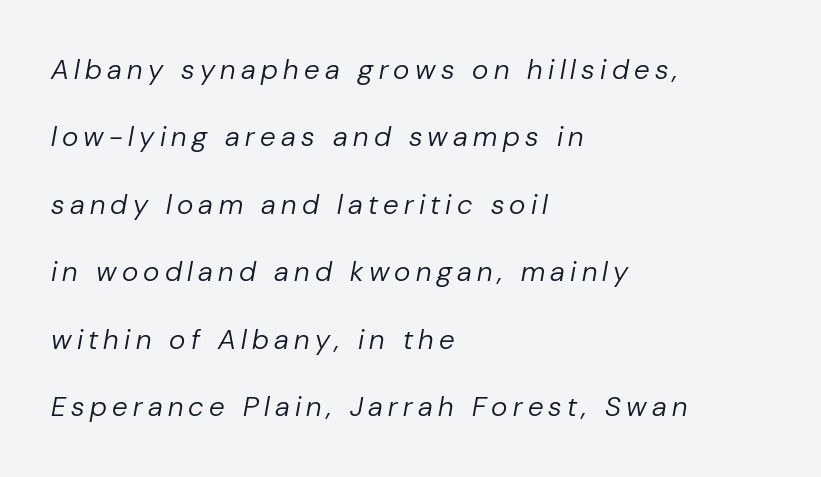
{"italic": "yes", "lean": "right", "slant_degrees": 10, "bold": "no", "weight": "regular", "width": "normal", "stroke_contrast": "low", "x_height": "medium", "monospaced": "no", "underline": "no", "align": "left", "line_spacing": "loose", "line_spacing_ratio": 2.41, "glyph_px": 28}
